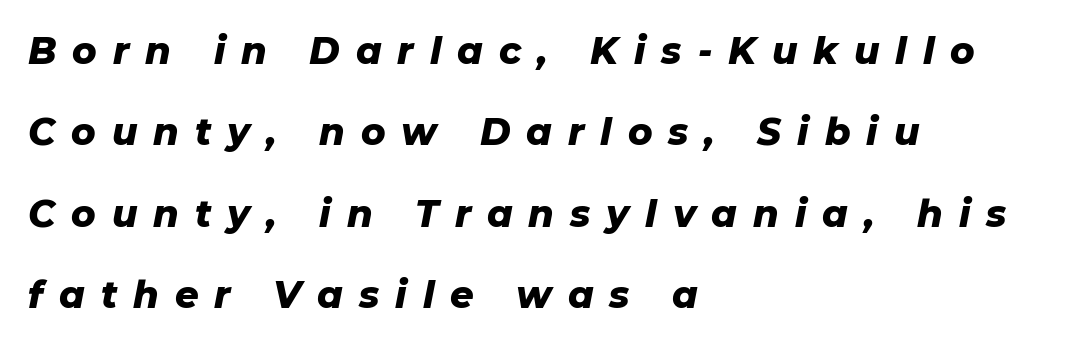
Q: Is the text bold? A: Yes.
Q: Is the text italic (slanted)? A: Yes, it leans right by about 11 degrees.
Q: Is the text underlined? A: No.
Q: How is the paragraph aligned? A: Left-aligned.
Q: Is the spacing between letters normal or unusually wide? A: Unusually wide.
Q: Is the spacing between lines tight, normal or loose? A: Loose.
Q: Width (condensed, normal, or wide)? A: Normal.
Q: Stroke contrast? A: Low.
Q: x-height? A: Medium.
Q: Monospaced? A: No.
